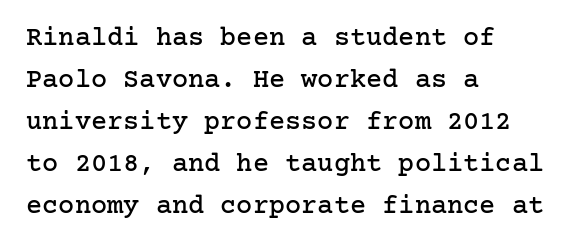
The image shows 27 px text type, upright; set left-aligned, normal line spacing (1.56x), normal letter spacing, not underlined.
